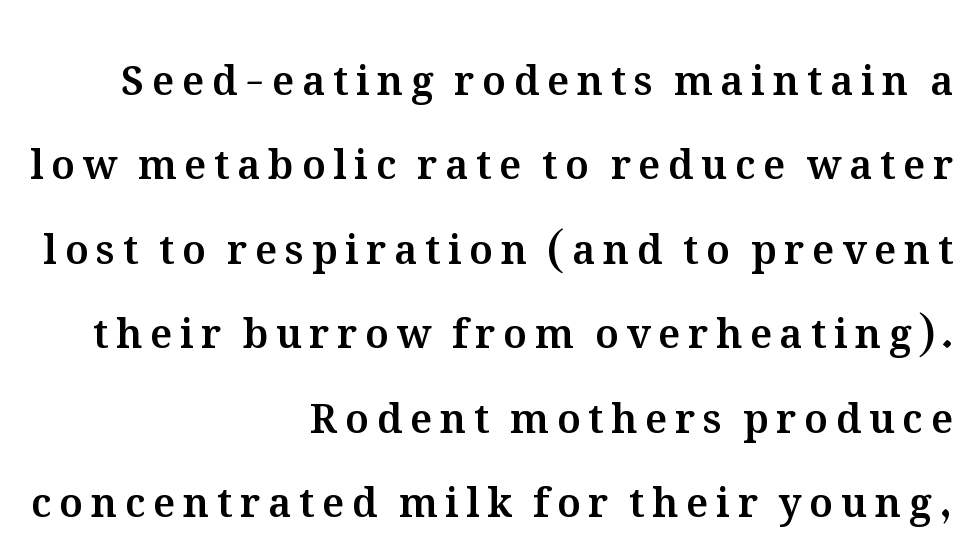
{"italic": "no", "width": "normal", "stroke_contrast": "medium", "x_height": "medium", "monospaced": "no", "underline": "no", "align": "right", "line_spacing": "loose", "line_spacing_ratio": 2.11, "glyph_px": 40}
